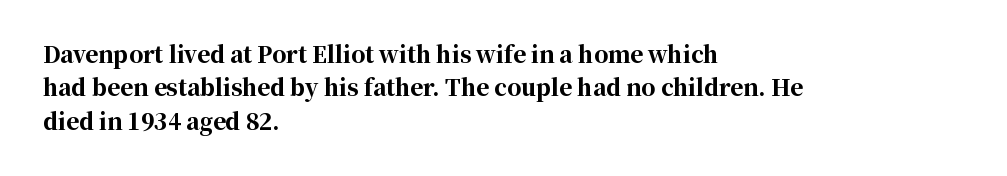
The strip under each line holds only bare page. Between one letter and the next there's only the usual sliver of space. Is there any slant? The stems are plumb. Plenty of ink on the page — the face is bold. Leading matches the norm, producing a regular column.
